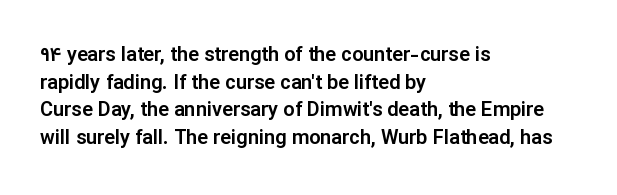
The image shows 20 px text type, upright; set left-aligned, normal line spacing (1.38x), normal letter spacing, not underlined.
